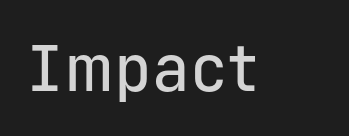
{"serif": "no", "italic": "no", "width": "normal", "stroke_contrast": "low", "x_height": "medium", "monospaced": "yes", "underline": "no", "letter_spacing": "normal", "letter_spacing_em": 0.0, "glyph_px": 63}
